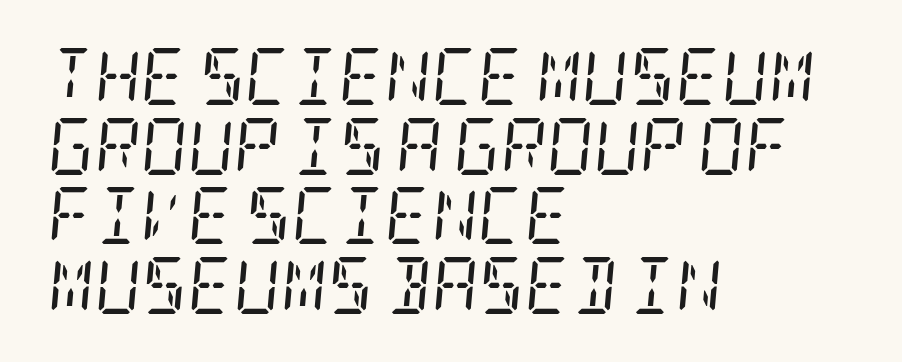
The image shows 57 px regular-weight, condensed serif type, italic (leaning right); set left-aligned, line spacing 1.22x, normal letter spacing, not underlined; low stroke contrast and a large x-height.
